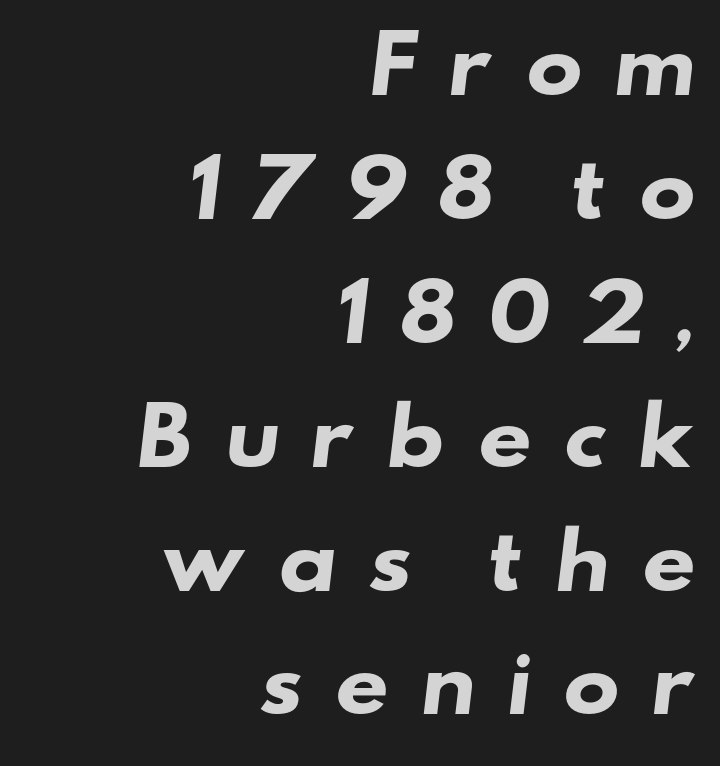
{"serif": "no", "bold": "yes", "weight": "heavy", "width": "wide", "stroke_contrast": "low", "x_height": "small", "monospaced": "no", "underline": "no", "align": "right", "line_spacing": "normal", "line_spacing_ratio": 1.63, "letter_spacing": "wide", "letter_spacing_em": 0.39, "glyph_px": 76}
